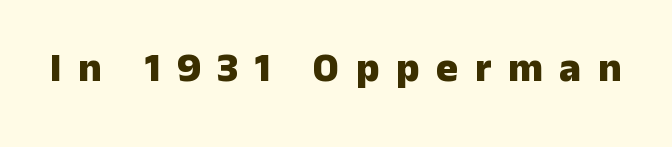
The letters stand upright; this is a roman face. The passage shown is typed in a proportional face where columns would drift. Look at the tracking — it's clearly loosened, letters drifting apart. The typeface chosen for these lines omits serifs. The passage shown is not underscored anywhere. Caption: bold face, heavy strokes.
